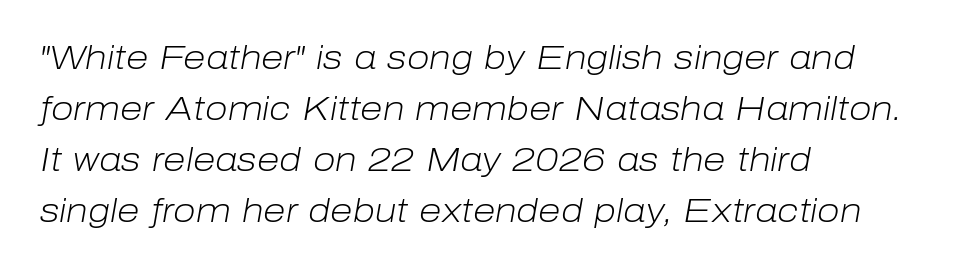
The image shows 33 px light type, italic (leaning right); set left-aligned, normal line spacing (1.55x), normal letter spacing, not underlined; low stroke contrast and a medium x-height.
